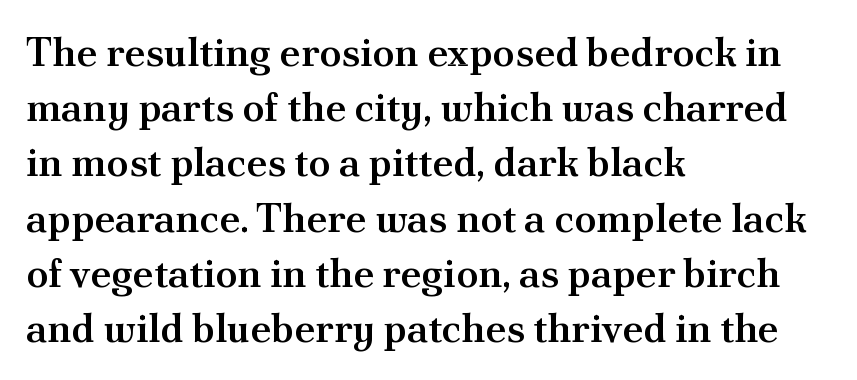
{"serif": "yes", "italic": "no", "bold": "semi", "weight": "semibold", "width": "normal", "stroke_contrast": "medium", "x_height": "small", "monospaced": "no", "underline": "no", "align": "left", "line_spacing": "normal", "line_spacing_ratio": 1.38, "letter_spacing": "normal", "letter_spacing_em": 0.0, "glyph_px": 40}
